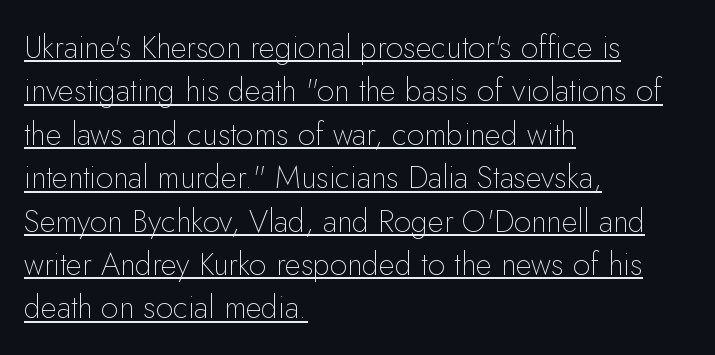
The words here are underlined. The gaps between neighbouring characters are ordinary and unremarkable. Examine the stroke ends and you'll find no serifs. Baseline-to-baseline distance is the conventional proportion of letter height.
